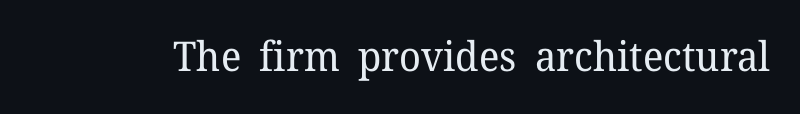
The image shows 41 px regular-weight serif type, upright; set normal letter spacing, not underlined; low stroke contrast and a medium x-height.
